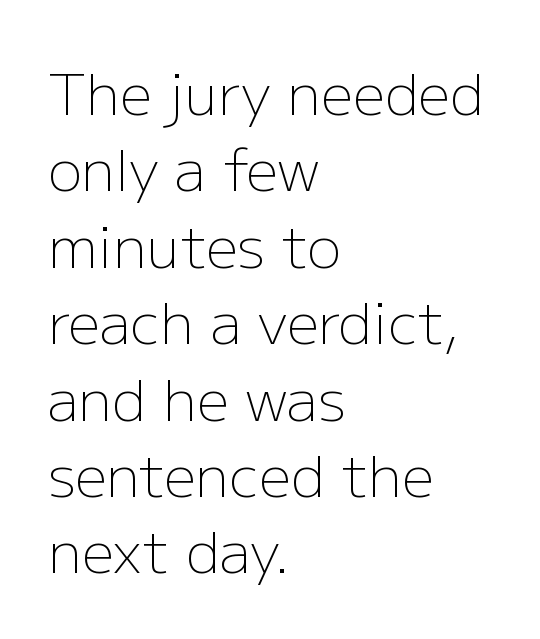
{"serif": "no", "italic": "no", "bold": "no", "weight": "light", "width": "normal", "stroke_contrast": "low", "x_height": "medium", "monospaced": "no", "underline": "no", "align": "left", "line_spacing": "normal", "line_spacing_ratio": 1.34, "letter_spacing": "normal", "letter_spacing_em": 0.0, "glyph_px": 57}
